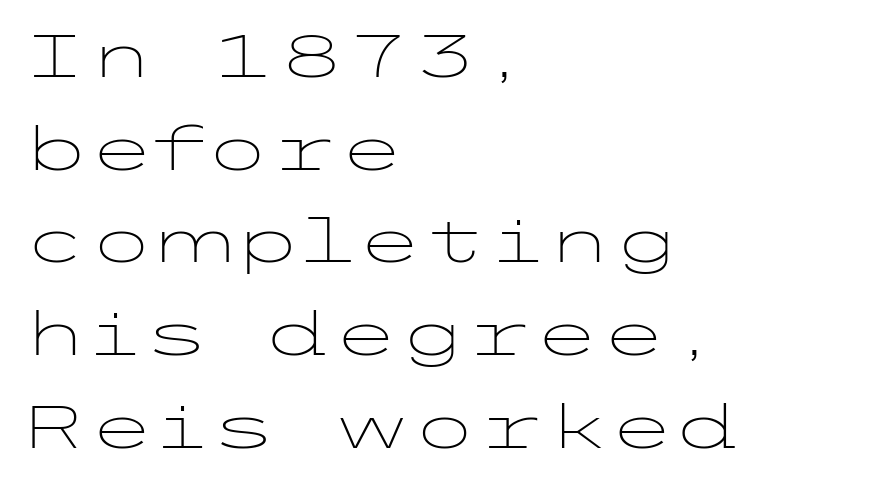
{"serif": "no", "italic": "no", "bold": "no", "weight": "light", "width": "wide", "stroke_contrast": "low", "x_height": "medium", "underline": "no", "align": "left", "line_spacing": "normal", "line_spacing_ratio": 1.52, "letter_spacing": "normal", "letter_spacing_em": 0.0, "glyph_px": 61}
